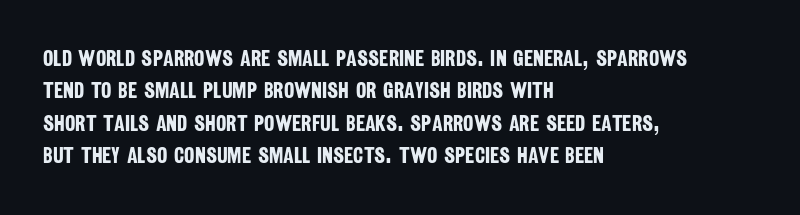
In CSS terms this would be text-align: left. Weight: bold. Tracking value appears to be zero — textbook default spacing. The passage shown stacks its lines at a standard gap.
